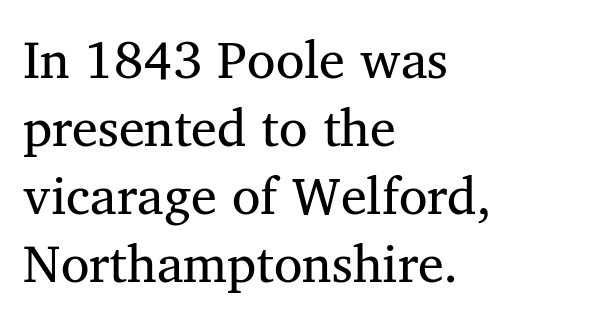
Q: Is the text italic (slanted)? A: No, it is upright.
Q: Is the typeface a serif or a sans-serif typeface? A: Serif.
Q: Is the text underlined? A: No.
Q: How is the paragraph aligned? A: Left-aligned.
Q: Is the spacing between letters normal or unusually wide? A: Normal.
Q: Is the spacing between lines tight, normal or loose? A: Normal.
Q: Width (condensed, normal, or wide)? A: Normal.
Q: Stroke contrast? A: Medium.
Q: x-height? A: Medium.
Q: Monospaced? A: No.
